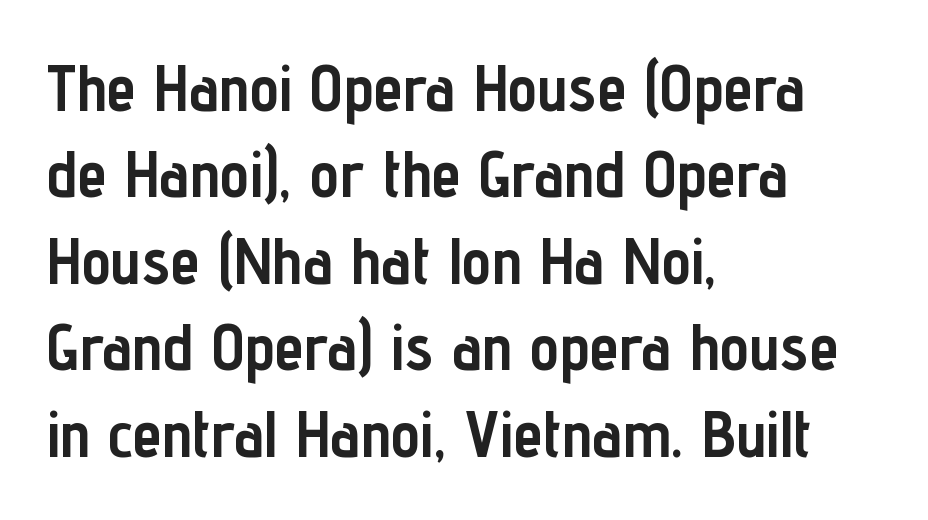
The image shows 66 px semibold, condensed sans-serif type, upright; set left-aligned, normal line spacing (1.31x), normal letter spacing, not underlined; low stroke contrast and a medium x-height.
